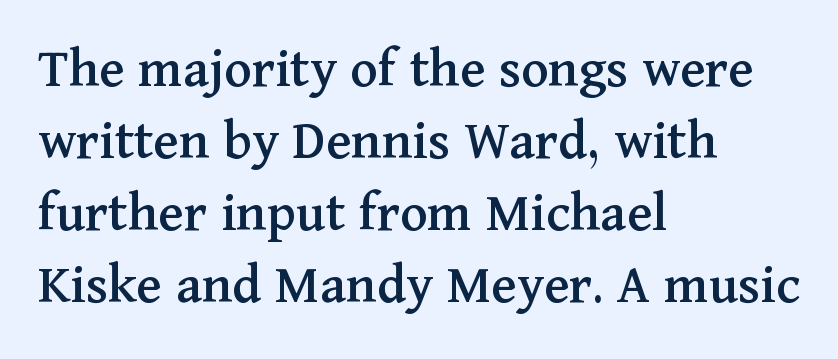
Layout note: lines flush left. Nobody touched the tracking dial on this one. Font category for this specimen: serif. Descender tails drop into unmarked territory. Rendered with straight, roman letterforms. Is this a fixed-width face? No — the glyphs have proportional, varying widths.
